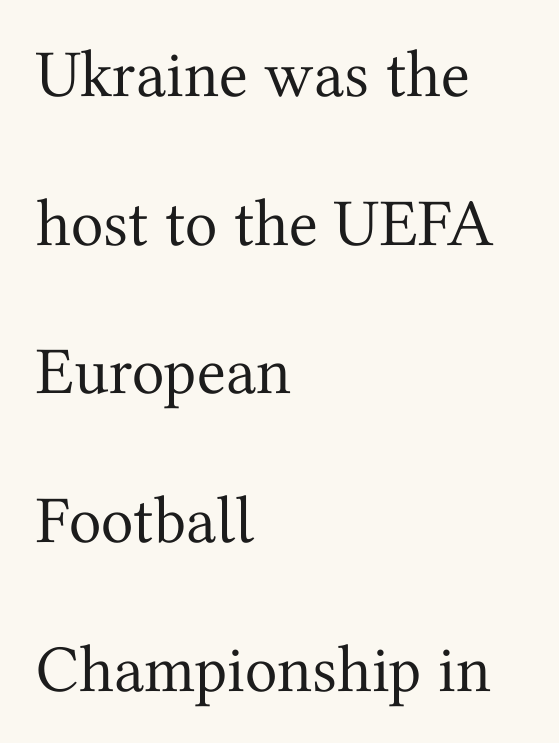
The weight tops out at a normal text grade. Where is the straight margin? On the left. Default kerning and tracking; the words read as compact shapes. Vertical strokes here are truly vertical. Check where the strokes stop: tiny serifs finish them off. Each letter keeps its own natural width here, so spacing adapts to shape.
